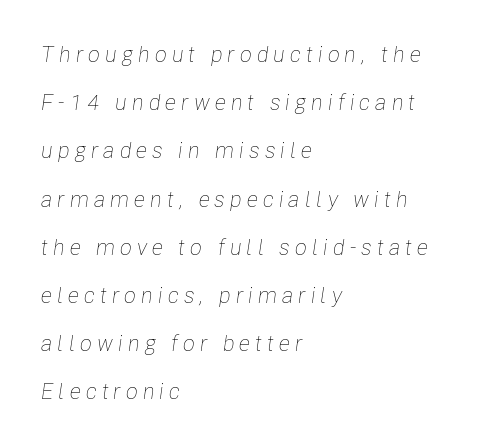
Q: Is the text bold? A: No.
Q: Is the text italic (slanted)? A: Yes, it leans right by about 8 degrees.
Q: Is the text underlined? A: No.
Q: How is the paragraph aligned? A: Left-aligned.
Q: Is the spacing between letters normal or unusually wide? A: Unusually wide.
Q: Is the spacing between lines tight, normal or loose? A: Loose.
